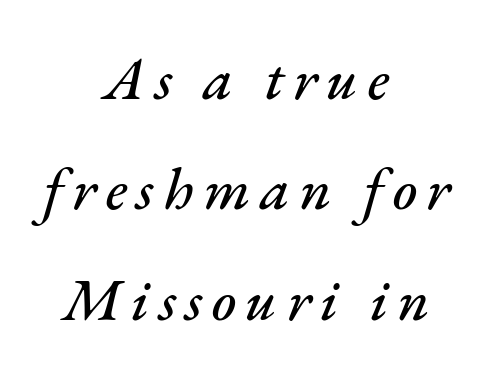
Q: Is the text italic (slanted)? A: Yes, it leans right by about 17 degrees.
Q: Is the text underlined? A: No.
Q: How is the paragraph aligned? A: Centered.
Q: Width (condensed, normal, or wide)? A: Normal.
Q: Stroke contrast? A: Medium.
Q: x-height? A: Small.
Q: Monospaced? A: No.
